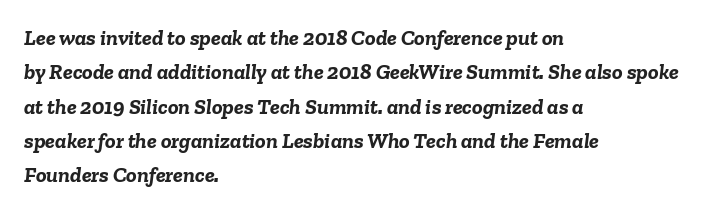
Q: Is the text bold? A: Yes.
Q: Is the text italic (slanted)? A: Yes, it leans right by about 6 degrees.
Q: Is the text underlined? A: No.
Q: How is the paragraph aligned? A: Left-aligned.
Q: Is the spacing between letters normal or unusually wide? A: Normal.
Q: Is the spacing between lines tight, normal or loose? A: Normal.
